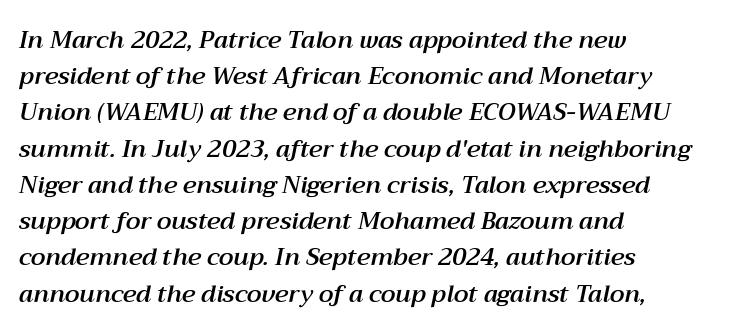
Q: Is the text italic (slanted)? A: Yes, it leans right by about 12 degrees.
Q: Is the text underlined? A: No.
Q: How is the paragraph aligned? A: Left-aligned.
Q: Is the spacing between letters normal or unusually wide? A: Normal.
Q: Is the spacing between lines tight, normal or loose? A: Normal.
